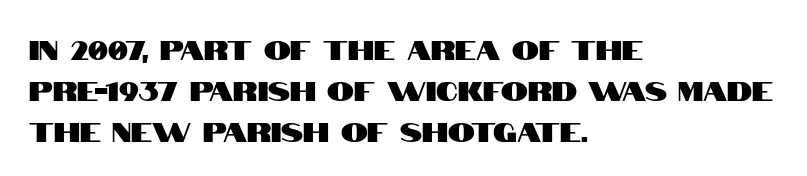
The image shows 27 px text type, upright; set left-aligned, normal line spacing (1.51x), normal letter spacing, not underlined.
